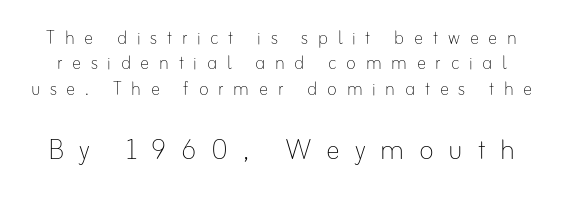
Every character sits straight up, as roman type does. Check the space under the baseline: it is left empty. The designer gave the closing block more size than the opening block. Short note: letters widely spaced. A typesetter would call this leading minimal, almost set solid. The face used here is proportionally spaced, like ordinary book or web type.
